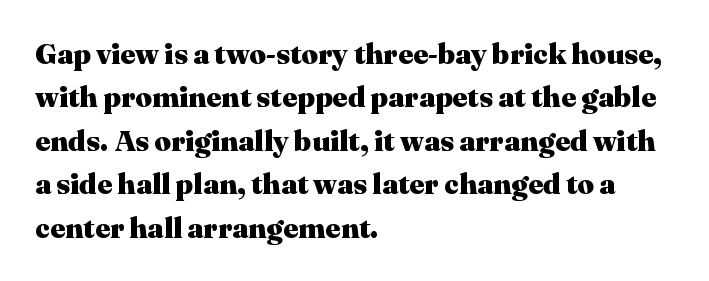
Q: Is the text bold? A: Yes.
Q: Is the text italic (slanted)? A: No, it is upright.
Q: Is the typeface a serif or a sans-serif typeface? A: Serif.
Q: Is the text underlined? A: No.
Q: How is the paragraph aligned? A: Left-aligned.
Q: Is the spacing between letters normal or unusually wide? A: Normal.
Q: Is the spacing between lines tight, normal or loose? A: Normal.
Q: Width (condensed, normal, or wide)? A: Normal.
Q: Stroke contrast? A: Medium.
Q: x-height? A: Medium.
Q: Monospaced? A: No.
